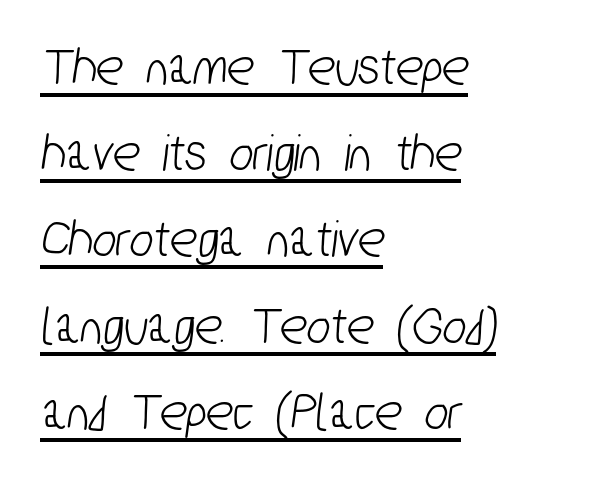
Q: Is the typeface a serif or a sans-serif typeface? A: Sans-serif.
Q: Is the text underlined? A: Yes.
Q: How is the paragraph aligned? A: Left-aligned.
Q: Is the spacing between letters normal or unusually wide? A: Normal.
Q: Is the spacing between lines tight, normal or loose? A: Normal.
Q: Width (condensed, normal, or wide)? A: Condensed.
Q: Stroke contrast? A: Low.
Q: x-height? A: Medium.
Q: Monospaced? A: No.
